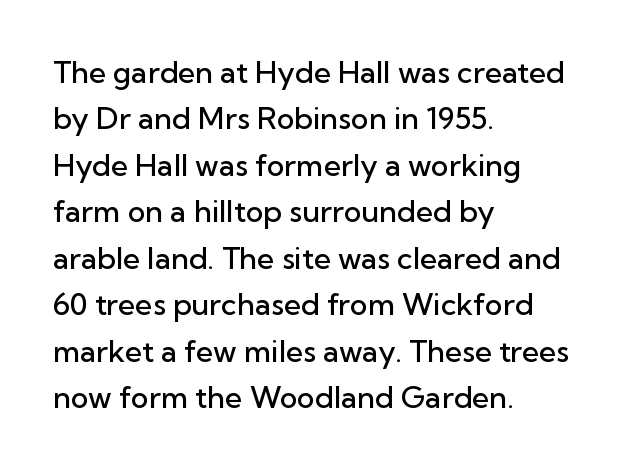
The image shows 30 px semibold sans-serif type, upright; set left-aligned, normal line spacing (1.55x), normal letter spacing, not underlined; low stroke contrast and a medium x-height.
